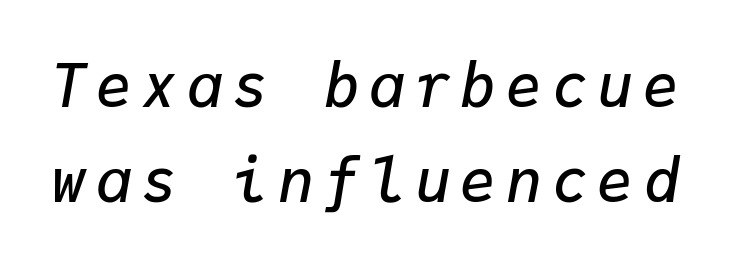
Q: Is the text bold? A: Semi-bold.
Q: Is the text italic (slanted)? A: Yes, it leans right by about 9 degrees.
Q: Is the text underlined? A: No.
Q: Is the spacing between lines tight, normal or loose? A: Normal.
Q: Width (condensed, normal, or wide)? A: Normal.
Q: Stroke contrast? A: Low.
Q: x-height? A: Medium.
Q: Monospaced? A: Yes.
